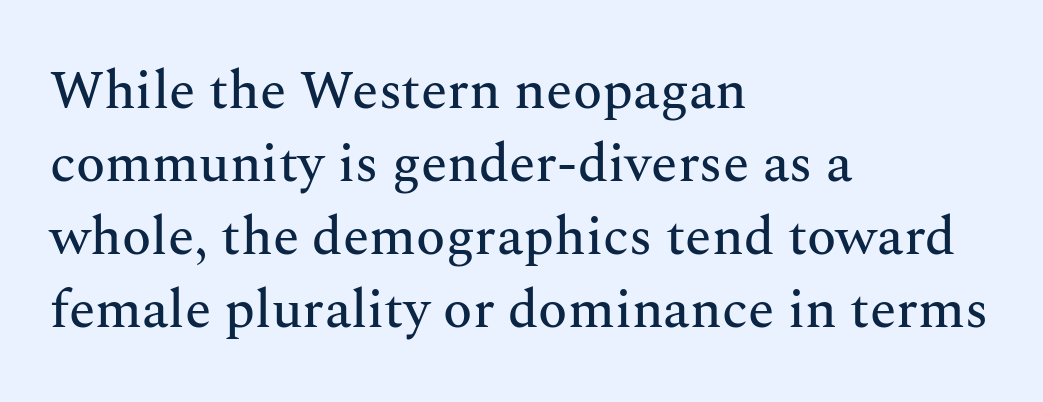
{"serif": "yes", "italic": "no", "width": "normal", "stroke_contrast": "medium", "x_height": "medium", "monospaced": "no", "underline": "no", "align": "left", "line_spacing": "normal", "line_spacing_ratio": 1.35, "letter_spacing": "normal", "letter_spacing_em": 0.0, "glyph_px": 54}
